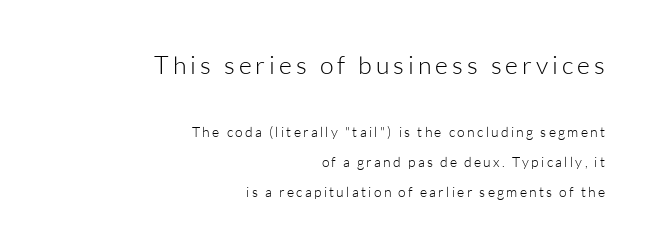
The image shows 25 px text type, upright; set right-aligned, loose line spacing (2.16x), not underlined; the first (top) block is 1.79x larger.
